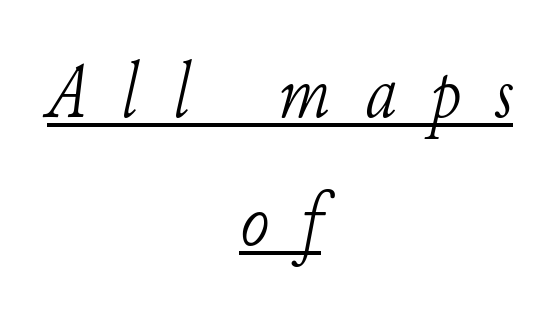
Q: Is the text bold? A: No.
Q: Is the text italic (slanted)? A: Yes, it leans right by about 11 degrees.
Q: Is the typeface a serif or a sans-serif typeface? A: Serif.
Q: Is the text underlined? A: Yes.
Q: How is the paragraph aligned? A: Centered.
Q: Is the spacing between letters normal or unusually wide? A: Unusually wide.
Q: Is the spacing between lines tight, normal or loose? A: Normal.
Q: Width (condensed, normal, or wide)? A: Normal.
Q: Stroke contrast? A: Low.
Q: x-height? A: Small.
Q: Monospaced? A: No.
